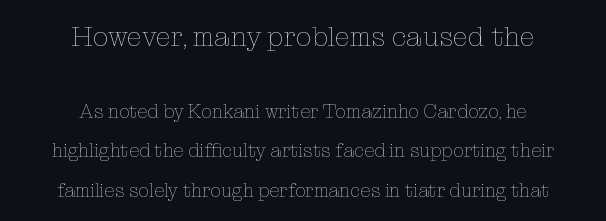
The image shows 28 px thin type, upright; set centered, loose line spacing (2.08x), normal letter spacing, not underlined; the first (top) block is 1.47x larger; low stroke contrast and a medium x-height.
